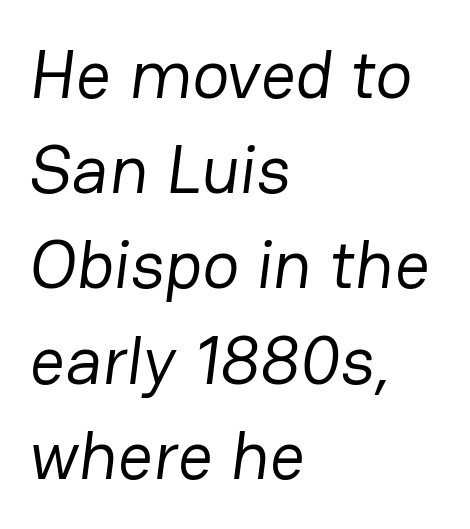
The image shows 69 px regular-weight sans-serif type; set left-aligned, normal line spacing (1.38x), normal letter spacing, not underlined; low stroke contrast and a medium x-height.
